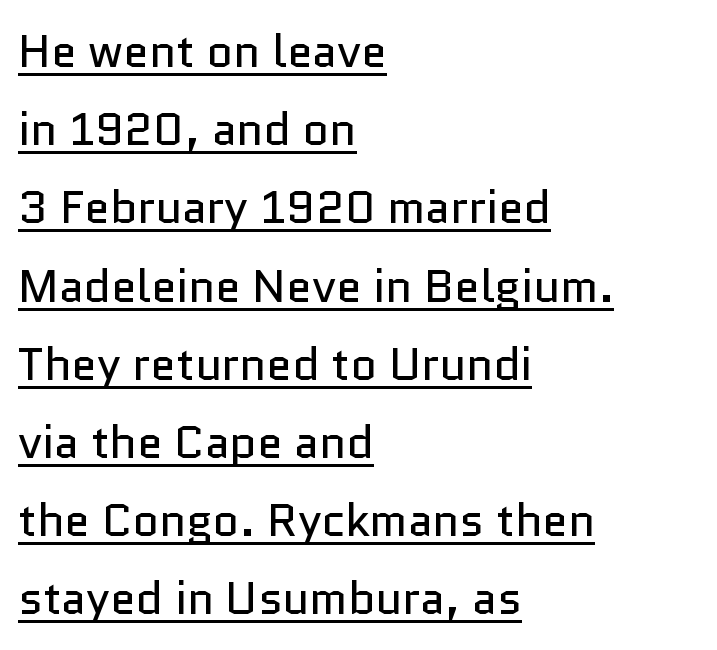
Q: Is the text bold? A: No.
Q: Is the text italic (slanted)? A: No, it is upright.
Q: Is the typeface a serif or a sans-serif typeface? A: Sans-serif.
Q: Is the text underlined? A: Yes.
Q: How is the paragraph aligned? A: Left-aligned.
Q: Is the spacing between letters normal or unusually wide? A: Normal.
Q: Is the spacing between lines tight, normal or loose? A: Normal.
Q: Width (condensed, normal, or wide)? A: Normal.
Q: Stroke contrast? A: Low.
Q: x-height? A: Medium.
Q: Monospaced? A: No.
